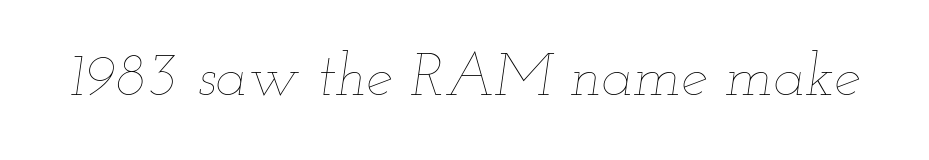
No letter is thick-stroked: the sample isn't bold. Notice how the stems are inclined rather than vertical — that's the hallmark of italics. In terms of letterspacing, this is plain default setting. Check under the words: just untouched page.
